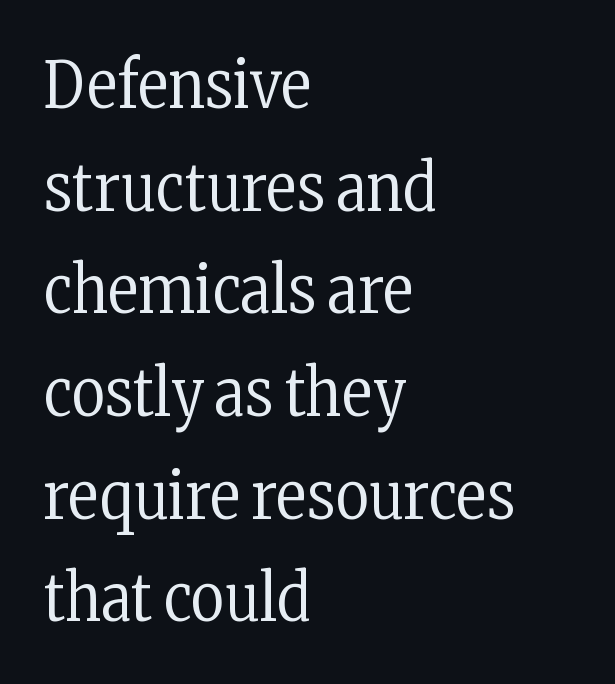
Ordinary non-slanted type is in use. What's the leading like? Ordinary, nothing unusual. Do the characters align in a grid? No, the font is proportional. Words float on clear page, feet unadorned.
